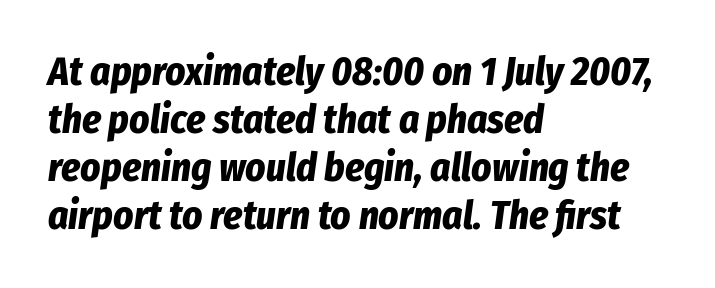
The glyphs look as if they've been sheared to an angle. What stands out about the letter spacing? Nothing — it is the standard amount. Quick note: underline off. A full-strength bold gives these letters their thick strokes.
